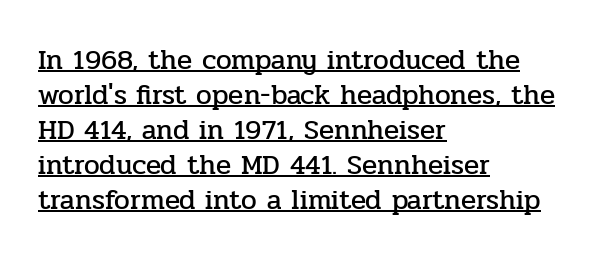
The image shows 28 px serif type, upright; set left-aligned, normal line spacing (1.25x), normal letter spacing, underlined; low stroke contrast and a medium x-height.
